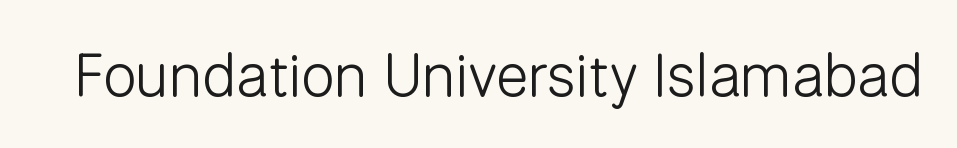
Q: Is the text bold? A: No.
Q: Is the text italic (slanted)? A: No, it is upright.
Q: Is the typeface a serif or a sans-serif typeface? A: Sans-serif.
Q: Is the text underlined? A: No.
Q: Is the spacing between letters normal or unusually wide? A: Normal.
Q: Width (condensed, normal, or wide)? A: Normal.
Q: Stroke contrast? A: Low.
Q: x-height? A: Medium.
Q: Monospaced? A: No.
